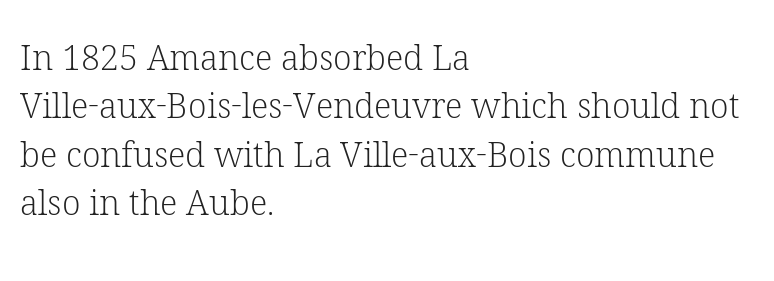
{"serif": "yes", "italic": "no", "bold": "no", "weight": "light", "width": "normal", "stroke_contrast": "low", "x_height": "medium", "monospaced": "no", "underline": "no", "align": "left", "line_spacing": "normal", "line_spacing_ratio": 1.42, "letter_spacing": "normal", "letter_spacing_em": 0.0, "glyph_px": 34}
